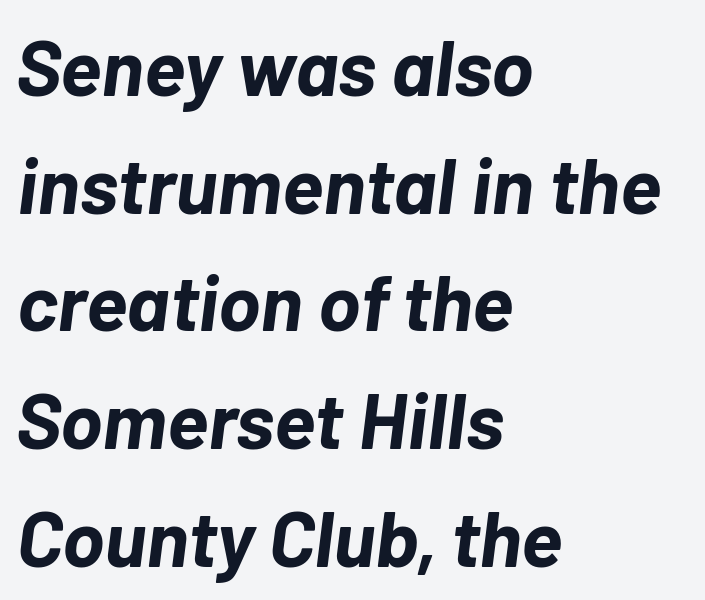
Q: Is the text bold? A: Yes.
Q: Is the text italic (slanted)? A: Yes, it leans right by about 7 degrees.
Q: Is the text underlined? A: No.
Q: How is the paragraph aligned? A: Left-aligned.
Q: Is the spacing between letters normal or unusually wide? A: Normal.
Q: Is the spacing between lines tight, normal or loose? A: Normal.
Q: Width (condensed, normal, or wide)? A: Normal.
Q: Stroke contrast? A: Low.
Q: x-height? A: Medium.
Q: Monospaced? A: No.
